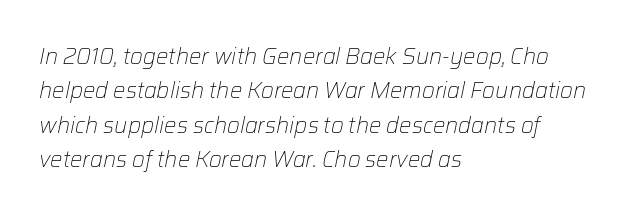
Weight: in the light-to-regular range. Between one letter and the next there's only the usual sliver of space. The lettering tilts uniformly, giving the passage an italic look. Normally led — the rows are evenly, conventionally spaced.
